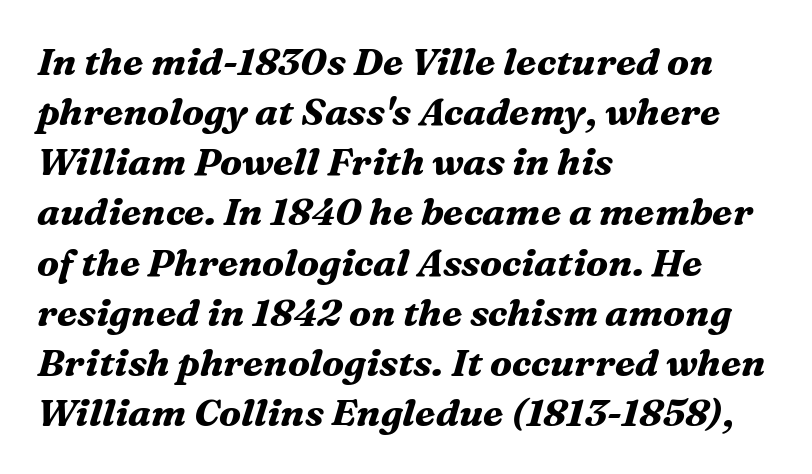
{"serif": "yes", "italic": "yes", "lean": "right", "slant_degrees": 16, "bold": "yes", "weight": "bold", "width": "normal", "stroke_contrast": "medium", "x_height": "medium", "monospaced": "no", "underline": "no", "align": "left", "line_spacing": "normal", "line_spacing_ratio": 1.32, "letter_spacing": "normal", "letter_spacing_em": 0.0, "glyph_px": 38}
